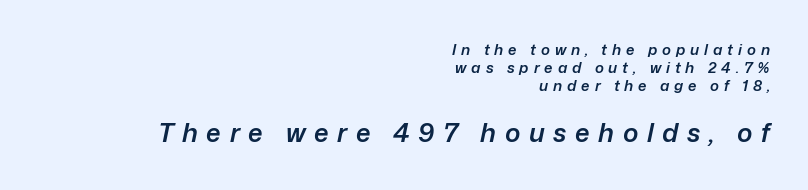
{"italic": "yes", "lean": "right", "slant_degrees": 12, "bold": "semi", "underline": "no", "align": "right", "line_spacing_ratio": 1.21, "letter_spacing": "wide", "letter_spacing_em": 0.33, "larger_block": "second", "size_ratio": 1.73, "glyph_px": 26}
